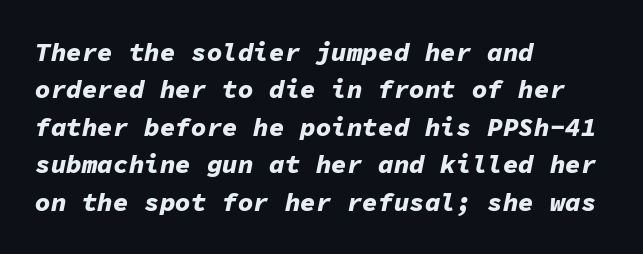
{"italic": "yes", "lean": "right", "slant_degrees": 11, "bold": "yes", "underline": "no", "align": "left", "line_spacing": "normal", "line_spacing_ratio": 1.44, "letter_spacing": "normal", "letter_spacing_em": 0.0, "glyph_px": 26}
